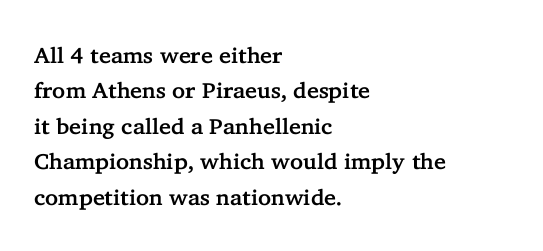
{"italic": "no", "underline": "no", "align": "left", "line_spacing": "normal", "line_spacing_ratio": 1.61, "letter_spacing": "normal", "letter_spacing_em": 0.0, "glyph_px": 22}
